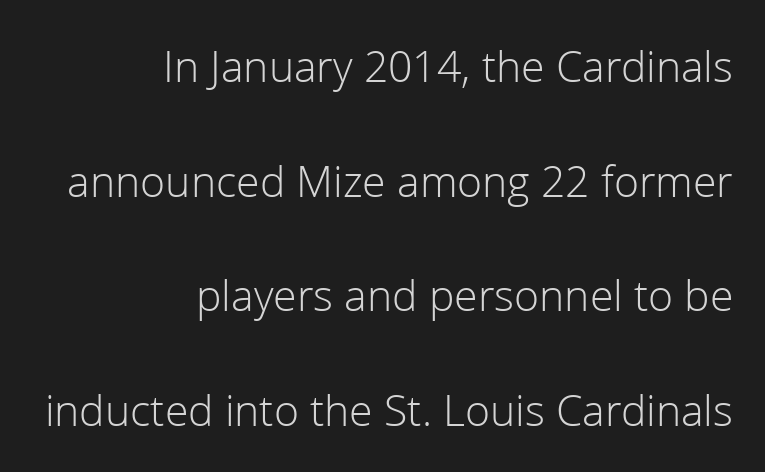
Q: Is the text bold? A: No.
Q: Is the text italic (slanted)? A: No, it is upright.
Q: Is the typeface a serif or a sans-serif typeface? A: Sans-serif.
Q: Is the text underlined? A: No.
Q: How is the paragraph aligned? A: Right-aligned.
Q: Is the spacing between letters normal or unusually wide? A: Normal.
Q: Is the spacing between lines tight, normal or loose? A: Loose.
Q: Width (condensed, normal, or wide)? A: Normal.
Q: Stroke contrast? A: Low.
Q: x-height? A: Medium.
Q: Monospaced? A: No.
